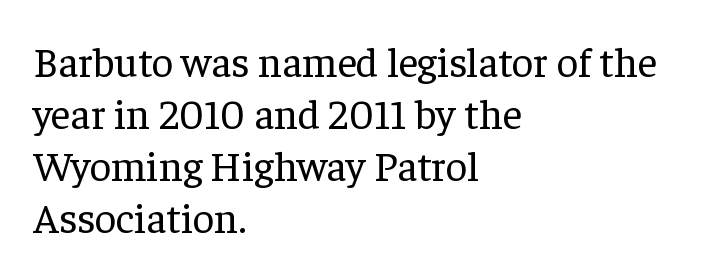
The letters stand upright; this is a roman face. All the whitespace from short lines collects on the right. These lines are rendered in a variable-pitch font. Are there feet on the stems? There are — it's a serif.
